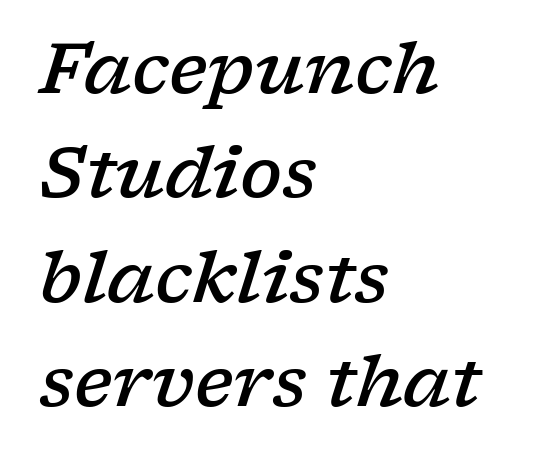
The image shows 70 px semibold, wide serif type, italic (leaning right); set left-aligned, normal line spacing (1.49x), normal letter spacing, not underlined; low stroke contrast and a medium x-height.
